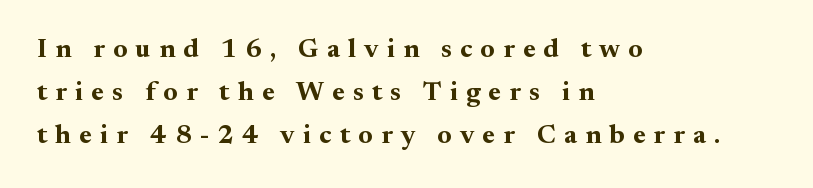
{"italic": "no", "bold": "yes", "underline": "no", "align": "left", "line_spacing": "normal", "line_spacing_ratio": 1.59, "letter_spacing": "wide", "letter_spacing_em": 0.3, "glyph_px": 27}
